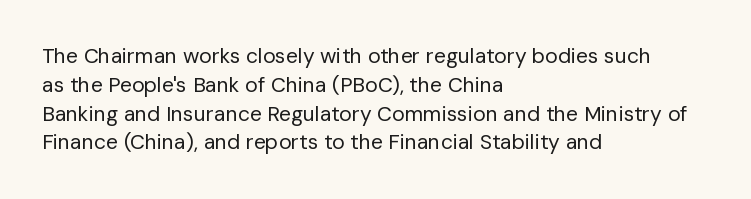
The image shows 21 px text type, upright; set left-aligned, normal line spacing (1.37x), normal letter spacing, not underlined.
